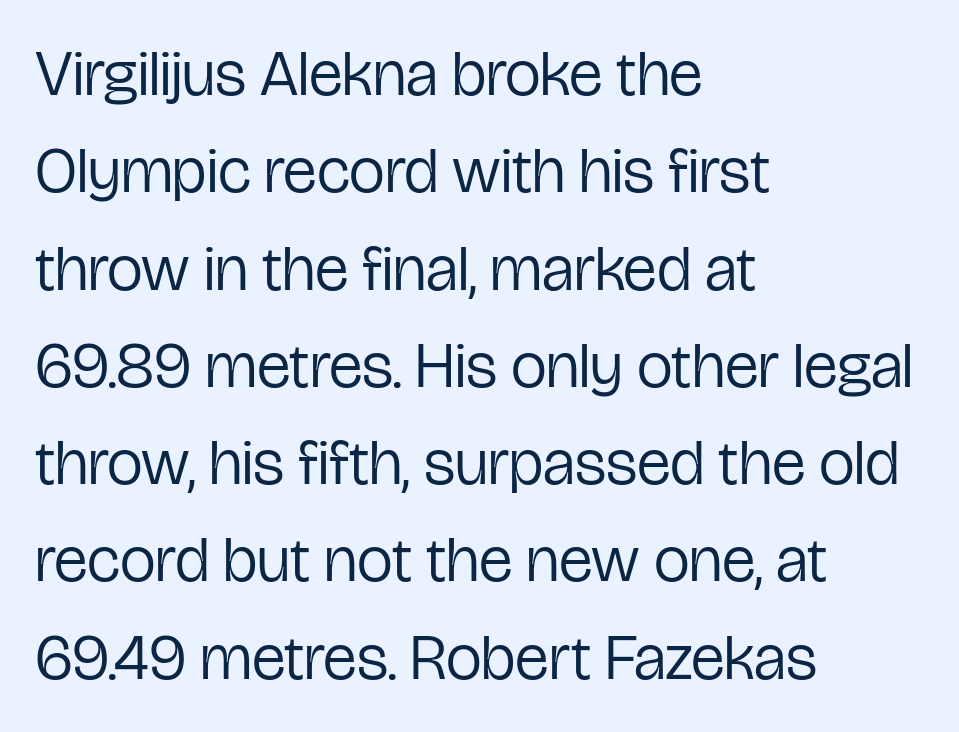
Q: Is the text bold? A: No.
Q: Is the text italic (slanted)? A: No, it is upright.
Q: Is the typeface a serif or a sans-serif typeface? A: Sans-serif.
Q: Is the text underlined? A: No.
Q: How is the paragraph aligned? A: Left-aligned.
Q: Is the spacing between letters normal or unusually wide? A: Normal.
Q: Is the spacing between lines tight, normal or loose? A: Normal.
Q: Width (condensed, normal, or wide)? A: Condensed.
Q: Stroke contrast? A: Low.
Q: x-height? A: Medium.
Q: Monospaced? A: No.
